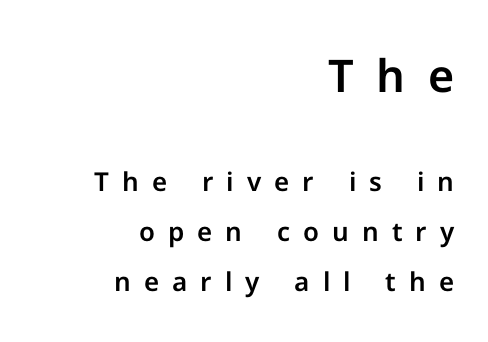
The image shows 45 px sans-serif type, upright; set right-aligned, loose line spacing (1.93x), unusually wide letter spacing (+0.5 em), not underlined; the first (top) block is 1.73x larger; low stroke contrast and a medium x-height.
